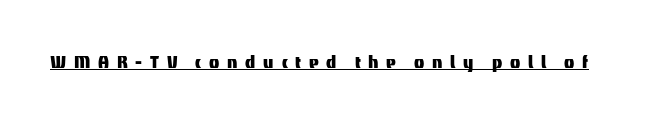
The image shows 21 px text type, upright; set unusually wide letter spacing (+0.37 em), underlined.
